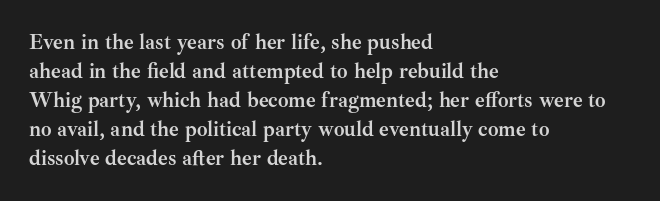
The image shows 21 px bold type, upright; set left-aligned, normal line spacing (1.38x), normal letter spacing, not underlined.
